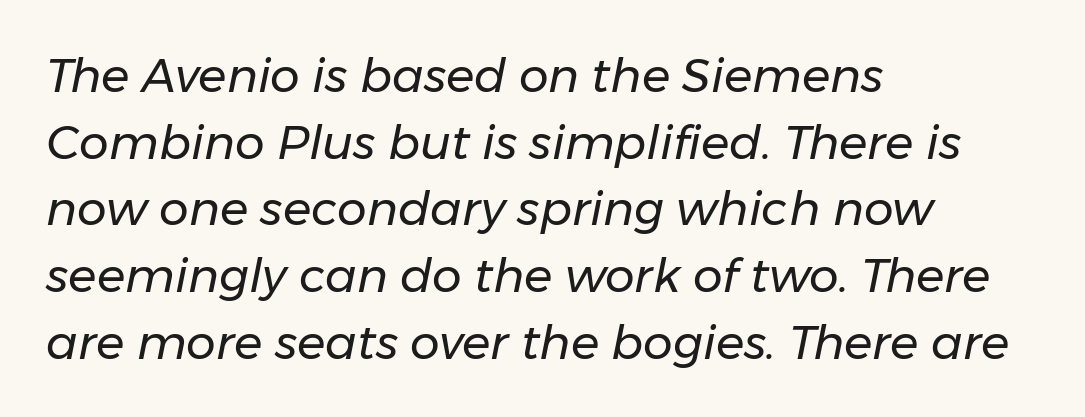
Q: Is the text bold? A: No.
Q: Is the text italic (slanted)? A: Yes, it leans right by about 11 degrees.
Q: Is the text underlined? A: No.
Q: How is the paragraph aligned? A: Left-aligned.
Q: Is the spacing between letters normal or unusually wide? A: Normal.
Q: Is the spacing between lines tight, normal or loose? A: Normal.
Q: Width (condensed, normal, or wide)? A: Normal.
Q: Stroke contrast? A: Low.
Q: x-height? A: Medium.
Q: Monospaced? A: No.
